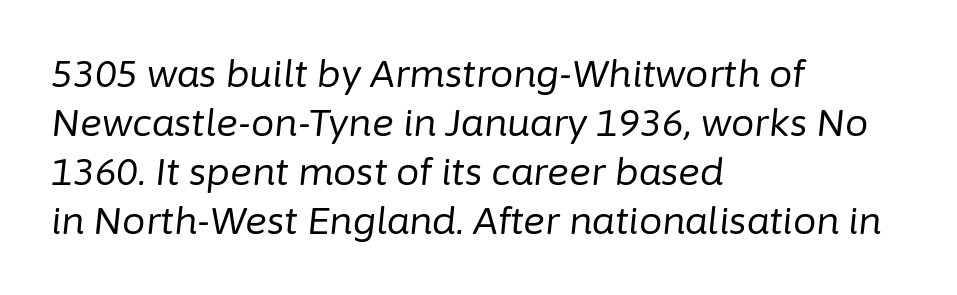
Here the glyphs are tracked normally, forming tight word shapes. The weight tops out at a normal text grade. Quick note: underline off. The compositor pushed each line to the left boundary. Students, observe: this is what conventionally led text looks like.
